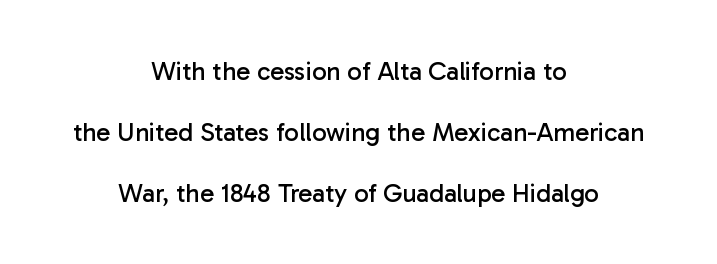
Stems and bowls with no extra thickness — not bold. Characters remain perfectly vertical along every line. Words appear dense and cohesive because spacing is normal. A student would call this center alignment; a typographer would say set centered. The rendering uses a large line-height, opening up the rows.
